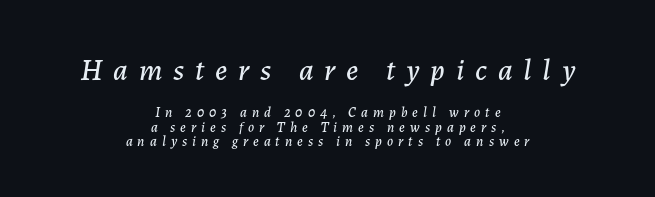
Q: Is the text italic (slanted)? A: Yes, it leans right by about 7 degrees.
Q: Is the text underlined? A: No.
Q: How is the paragraph aligned? A: Centered.
Q: Is the spacing between letters normal or unusually wide? A: Unusually wide.
Q: Is the spacing between lines tight, normal or loose? A: Tight.
Q: Which block of text is set in a larger size, the first (top) or the second (bottom)? A: The first (top) one.
Q: Width (condensed, normal, or wide)? A: Normal.
Q: Stroke contrast? A: Low.
Q: x-height? A: Medium.
Q: Monospaced? A: No.
